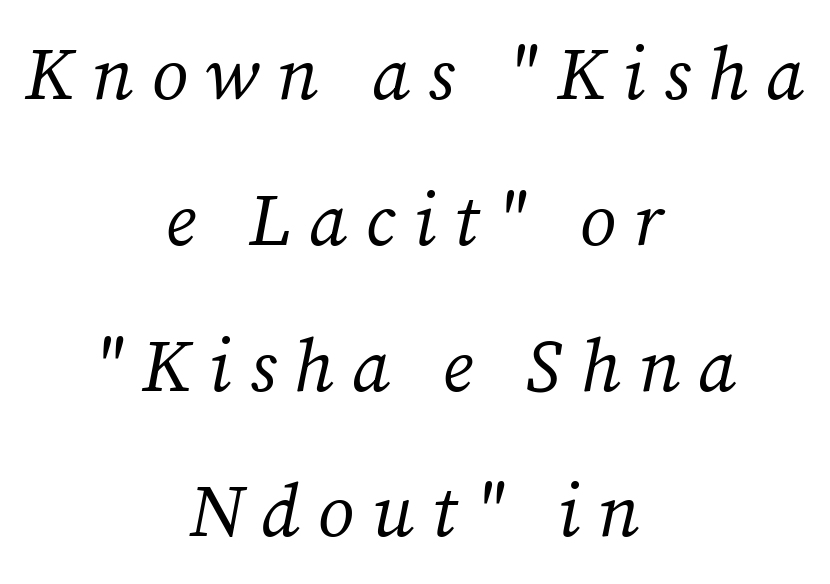
The whole block is typeset with a tilt. The lines are spread far apart with generous leading. The passage shown is typeset with a serif family. These lines have a slow, spaced-out rhythm from letter to letter. This sample has the flowing, uneven cadence of proportional lettering.
